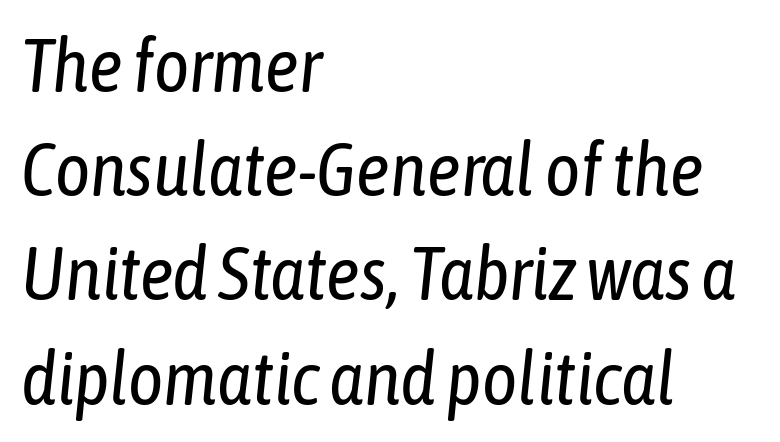
Q: Is the text bold? A: No.
Q: Is the text italic (slanted)? A: Yes, it leans right by about 6 degrees.
Q: Is the text underlined? A: No.
Q: How is the paragraph aligned? A: Left-aligned.
Q: Is the spacing between letters normal or unusually wide? A: Normal.
Q: Is the spacing between lines tight, normal or loose? A: Normal.
Q: Width (condensed, normal, or wide)? A: Condensed.
Q: Stroke contrast? A: Low.
Q: x-height? A: Medium.
Q: Monospaced? A: No.
